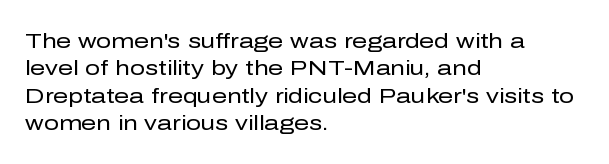
Q: Is the text bold? A: No.
Q: Is the text italic (slanted)? A: No, it is upright.
Q: Is the text underlined? A: No.
Q: How is the paragraph aligned? A: Left-aligned.
Q: Is the spacing between letters normal or unusually wide? A: Normal.
Q: Is the spacing between lines tight, normal or loose? A: Normal.
